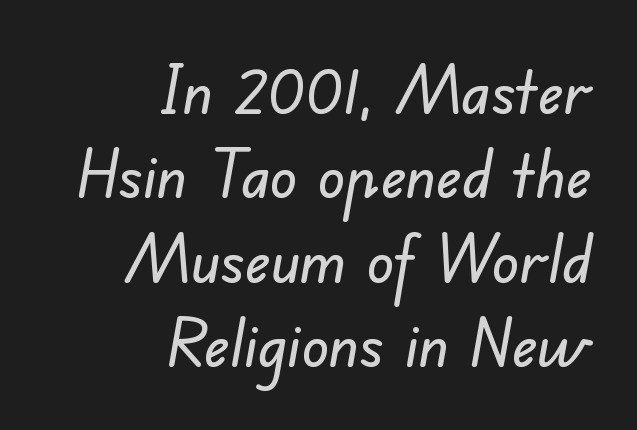
{"serif": "no", "width": "normal", "stroke_contrast": "low", "x_height": "small", "monospaced": "no", "underline": "no", "align": "right", "line_spacing": "normal", "line_spacing_ratio": 1.26, "letter_spacing": "normal", "letter_spacing_em": 0.0, "glyph_px": 67}
